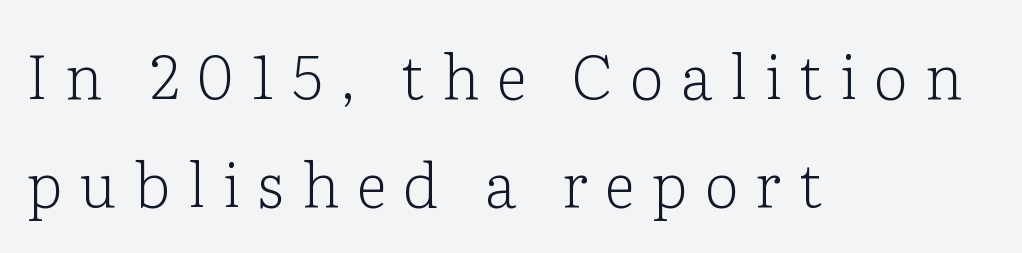
{"serif": "yes", "italic": "no", "bold": "no", "weight": "light", "width": "normal", "stroke_contrast": "low", "x_height": "medium", "monospaced": "no", "underline": "no", "align": "left", "line_spacing_ratio": 1.74, "letter_spacing": "wide", "letter_spacing_em": 0.27, "glyph_px": 62}
